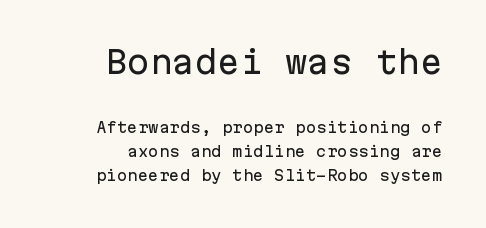
Q: Is the text italic (slanted)? A: No, it is upright.
Q: Is the typeface a serif or a sans-serif typeface? A: Sans-serif.
Q: Is the text underlined? A: No.
Q: How is the paragraph aligned? A: Right-aligned.
Q: Is the spacing between letters normal or unusually wide? A: Normal.
Q: Is the spacing between lines tight, normal or loose? A: Normal.
Q: Which block of text is set in a larger size, the first (top) or the second (bottom)? A: The first (top) one.
Q: Width (condensed, normal, or wide)? A: Normal.
Q: Stroke contrast? A: Low.
Q: x-height? A: Medium.
Q: Monospaced? A: Yes.
